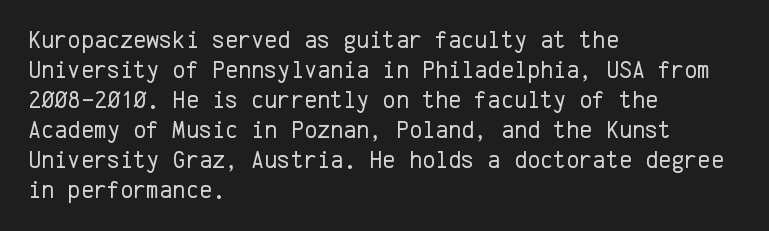
Stem width sits at or under what a default text font uses. Rendered with straight, roman letterforms. In CSS terms this would be text-align: left. Is the letter spacing exaggerated? No — it looks like the ordinary default.
